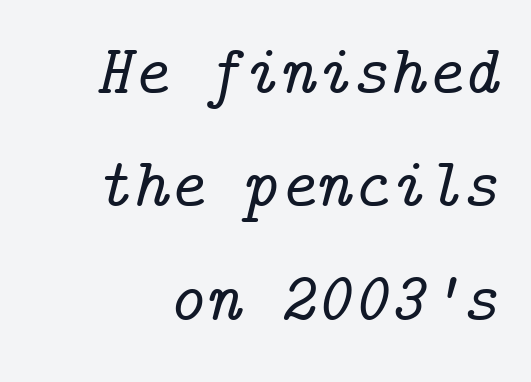
{"serif": "yes", "italic": "yes", "lean": "right", "slant_degrees": 14, "width": "normal", "stroke_contrast": "low", "x_height": "medium", "underline": "no", "line_spacing": "normal", "line_spacing_ratio": 1.62, "letter_spacing": "normal", "letter_spacing_em": 0.0, "glyph_px": 70}
